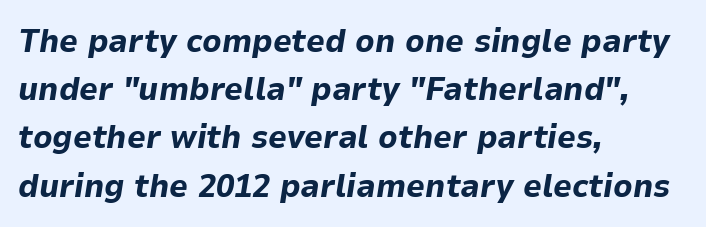
Is the block centered? No — it sits flush against the left margin. The words here are not underlined. These lines were composed using italics. Typographic density is high because the face is bold. The space between consecutive lines is moderate. Looks like regular typesetting: each glyph gets only the width it needs.
